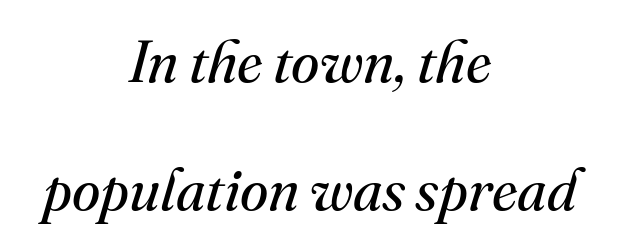
Varying glyph widths throughout — classic text-font behaviour. Rule under the text: the space is simply empty. Each new line begins a long way beneath the previous one. Which margin do the lines hug? Neither — every line sits in the middle.
